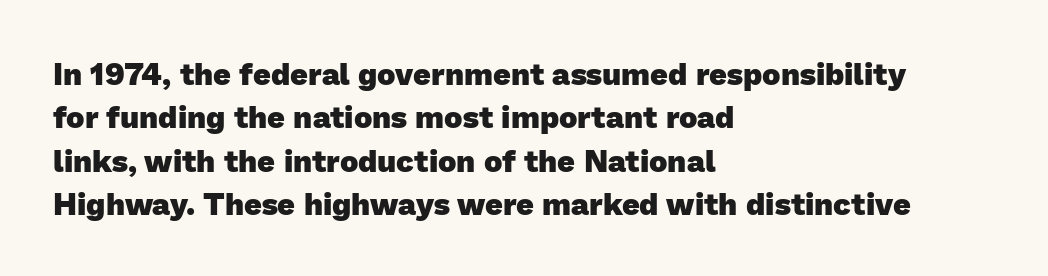
This block has exactly the height ordinary leading produces. The space directly below the letters is spotless. Do the characters align in a grid? No, the font is proportional. The typesetting leans heavy: a genuine bold.
